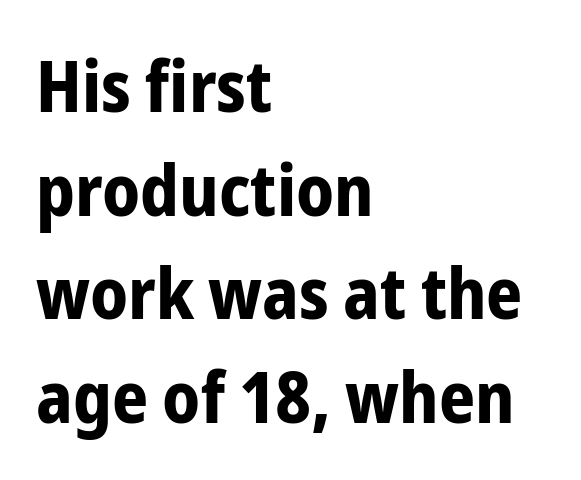
You could not count columns in this text — the font is proportionally spaced. A classic flush-left, rag-right setting is used for this passage. A normal amount of white space separates one row of letters from the next. There is no visible air inserted between adjacent glyphs.
